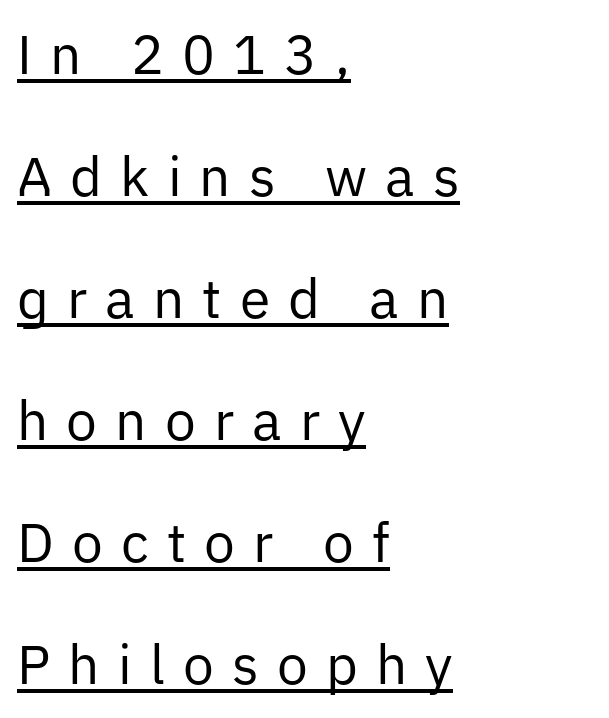
Q: Is the text bold? A: No.
Q: Is the text italic (slanted)? A: No, it is upright.
Q: Is the typeface a serif or a sans-serif typeface? A: Sans-serif.
Q: Is the text underlined? A: Yes.
Q: How is the paragraph aligned? A: Left-aligned.
Q: Is the spacing between letters normal or unusually wide? A: Unusually wide.
Q: Is the spacing between lines tight, normal or loose? A: Loose.
Q: Width (condensed, normal, or wide)? A: Normal.
Q: Stroke contrast? A: Low.
Q: x-height? A: Medium.
Q: Monospaced? A: No.
